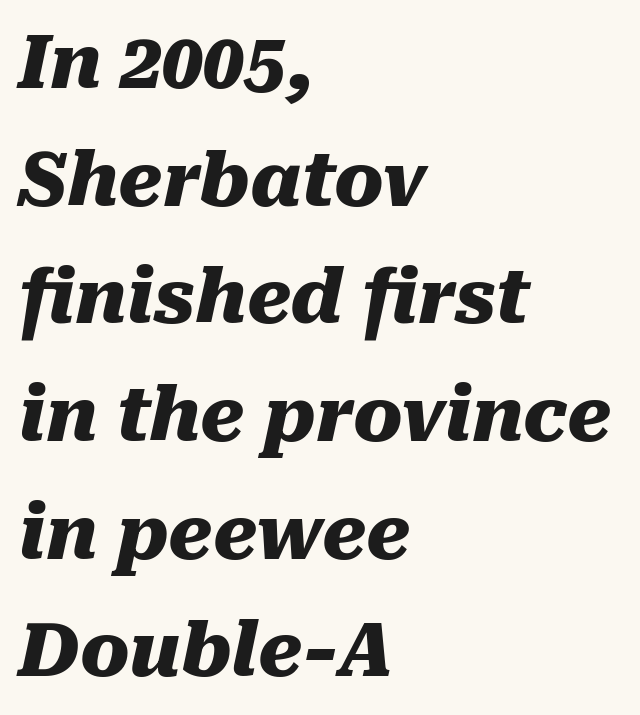
{"italic": "yes", "lean": "right", "slant_degrees": 10, "bold": "yes", "weight": "heavy", "width": "normal", "stroke_contrast": "medium", "x_height": "medium", "monospaced": "no", "underline": "no", "align": "left", "line_spacing": "normal", "line_spacing_ratio": 1.59, "letter_spacing": "normal", "letter_spacing_em": 0.0, "glyph_px": 74}
